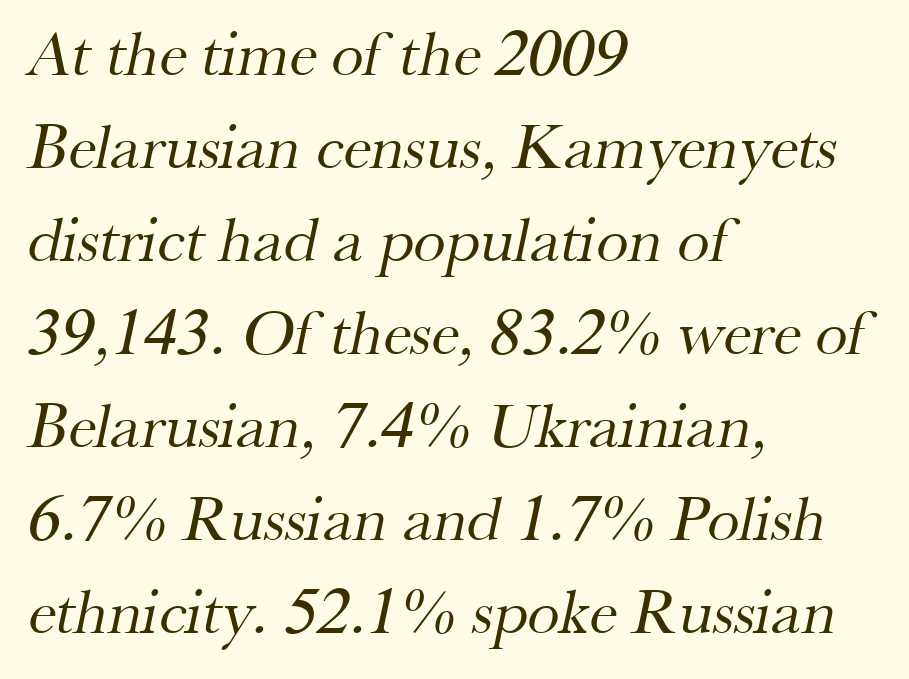
{"serif": "yes", "bold": "no", "weight": "regular", "width": "normal", "stroke_contrast": "medium", "x_height": "small", "monospaced": "no", "underline": "no", "align": "left", "line_spacing": "normal", "line_spacing_ratio": 1.43, "letter_spacing": "normal", "letter_spacing_em": 0.0, "glyph_px": 65}
